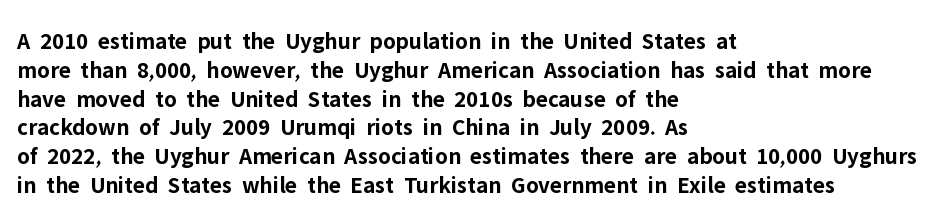
The image shows 24 px bold type, upright; set left-aligned, line spacing 1.2x, normal letter spacing, not underlined.
